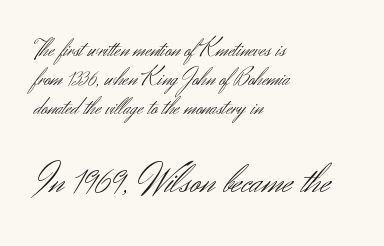
{"serif": "no", "bold": "no", "weight": "light", "width": "normal", "stroke_contrast": "medium", "x_height": "small", "monospaced": "no", "underline": "no", "align": "left", "line_spacing_ratio": 1.2, "letter_spacing": "normal", "letter_spacing_em": 0.0, "larger_block": "second", "size_ratio": 1.75, "glyph_px": 42}
